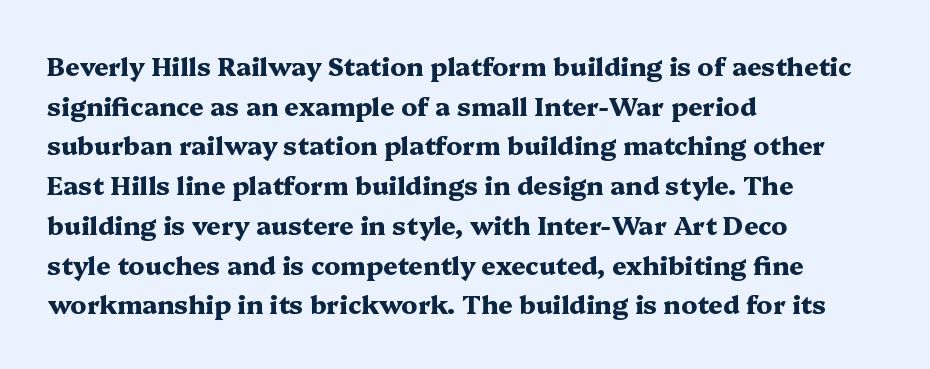
The image shows 25 px bold type, upright; set left-aligned, normal line spacing (1.59x), normal letter spacing, not underlined.
